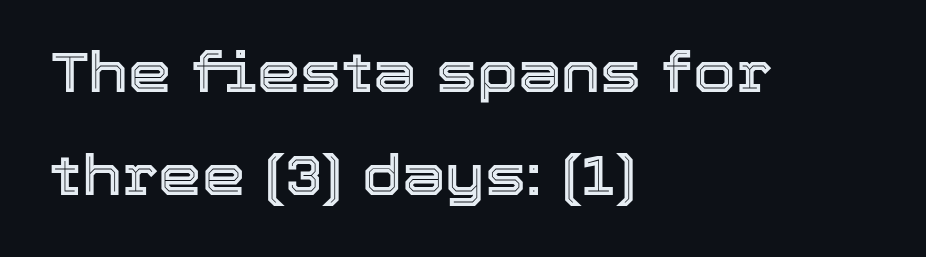
{"italic": "no", "width": "normal", "x_height": "medium", "monospaced": "no", "underline": "no", "align": "left", "line_spacing_ratio": 1.88, "letter_spacing": "normal", "letter_spacing_em": 0.0, "glyph_px": 55}
